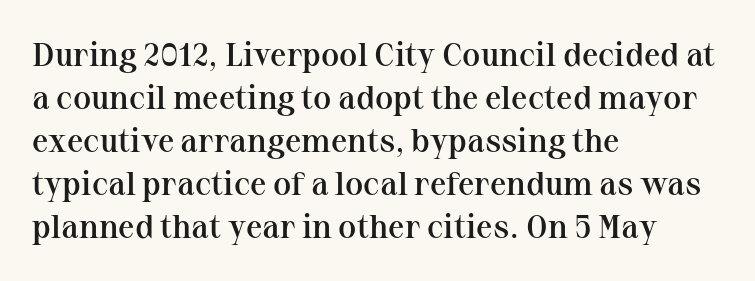
The image shows 33 px semibold serif type, upright; set left-aligned, normal line spacing (1.3x), normal letter spacing, not underlined; medium stroke contrast and a medium x-height.
